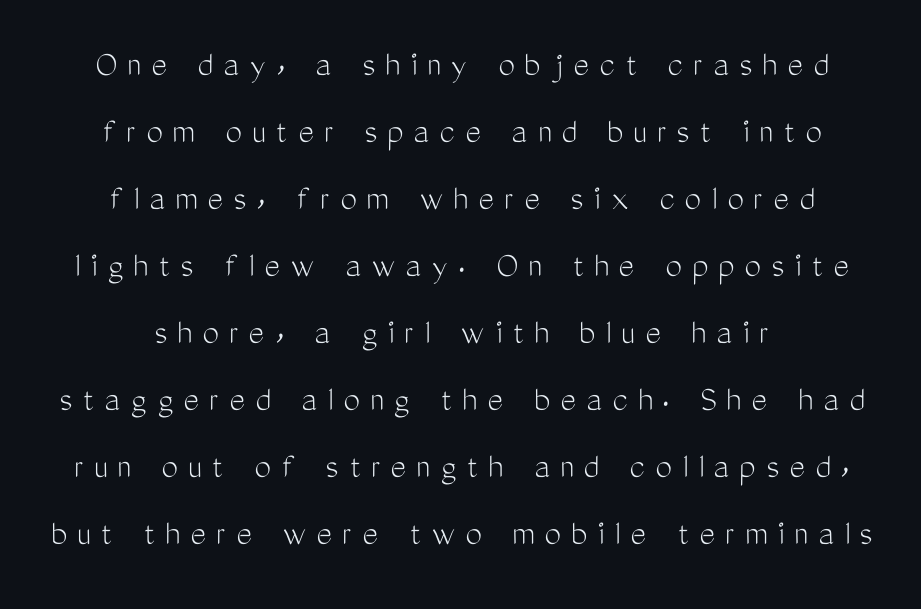
The image shows 37 px light, condensed sans-serif type, upright; set line spacing 1.81x, unusually wide letter spacing (+0.28 em), not underlined; medium stroke contrast and a medium x-height.
